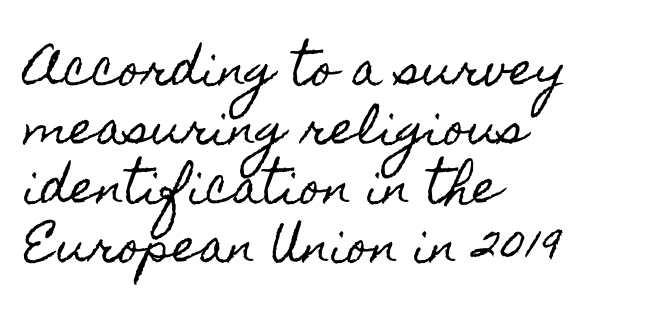
{"width": "condensed", "x_height": "small", "monospaced": "no", "underline": "no", "align": "left", "line_spacing": "normal", "line_spacing_ratio": 1.31, "letter_spacing": "normal", "letter_spacing_em": 0.0, "glyph_px": 45}
